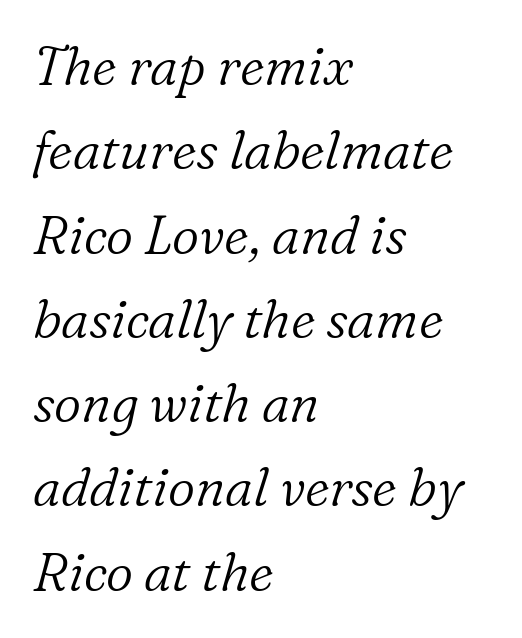
The image shows 53 px light serif type, italic (leaning right); set left-aligned, normal line spacing (1.59x), normal letter spacing, not underlined; low stroke contrast and a medium x-height.
